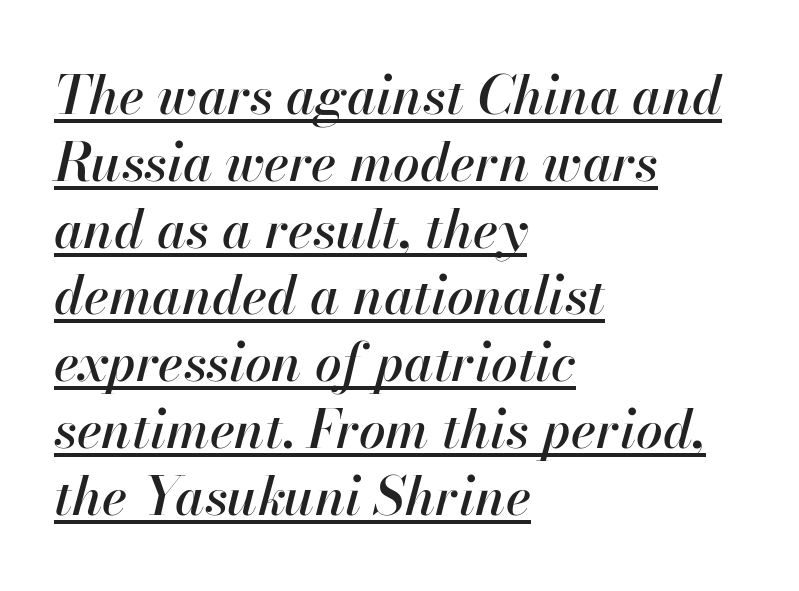
The image shows 53 px text type, italic (leaning right); set left-aligned, normal line spacing (1.26x), normal letter spacing, underlined; high stroke contrast and a small x-height.
